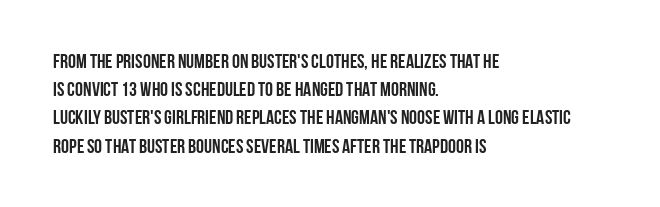
Q: Is the text bold? A: Yes.
Q: Is the text italic (slanted)? A: No, it is upright.
Q: Is the text underlined? A: No.
Q: How is the paragraph aligned? A: Left-aligned.
Q: Is the spacing between letters normal or unusually wide? A: Normal.
Q: Is the spacing between lines tight, normal or loose? A: Normal.
